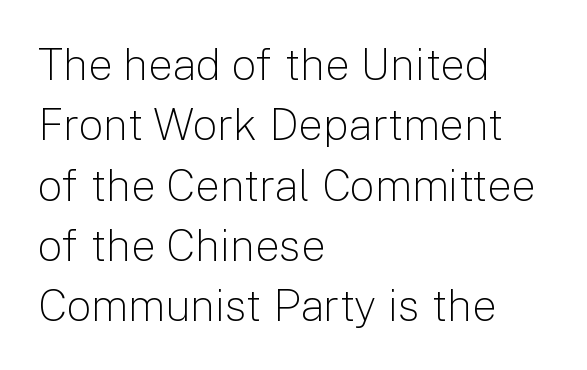
{"serif": "no", "italic": "no", "bold": "no", "weight": "light", "width": "normal", "stroke_contrast": "low", "x_height": "medium", "monospaced": "no", "underline": "no", "align": "left", "line_spacing": "normal", "line_spacing_ratio": 1.37, "letter_spacing": "normal", "letter_spacing_em": 0.0, "glyph_px": 44}
